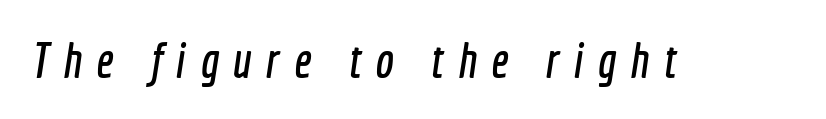
The gap between lines stays unmarked. What stands out about the letter spacing? Its width — letters are far apart. Are there feet on the stems? There aren't — it's a sans. You could not count columns in this text — the font is proportionally spaced.
